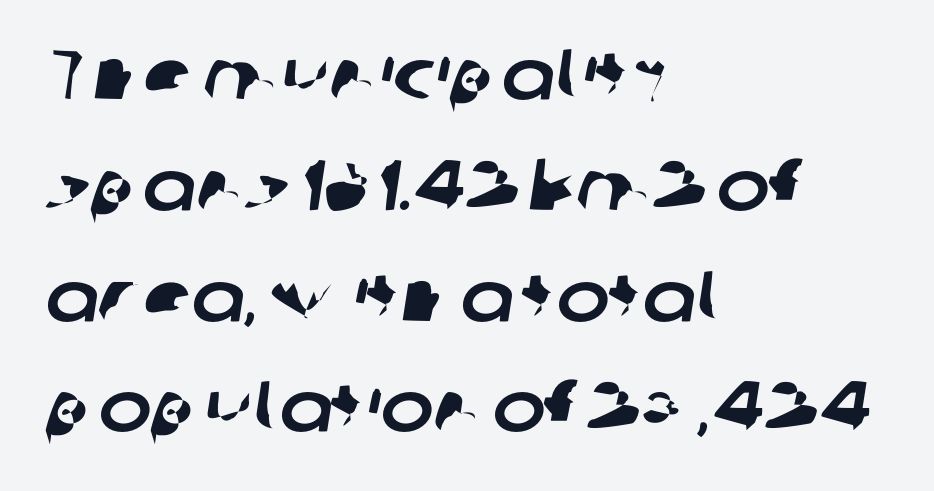
The image shows 71 px sans-serif type; set left-aligned, normal line spacing (1.56x), normal letter spacing, not underlined; low stroke contrast and a medium x-height.
